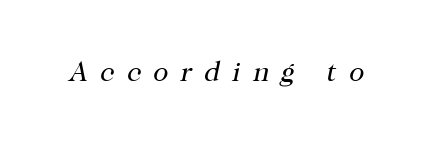
Q: Is the text bold? A: No.
Q: Is the text italic (slanted)? A: Yes, it leans right by about 12 degrees.
Q: Is the typeface a serif or a sans-serif typeface? A: Serif.
Q: Is the text underlined? A: No.
Q: Is the spacing between letters normal or unusually wide? A: Unusually wide.
Q: Width (condensed, normal, or wide)? A: Normal.
Q: Stroke contrast? A: High.
Q: x-height? A: Medium.
Q: Monospaced? A: No.
